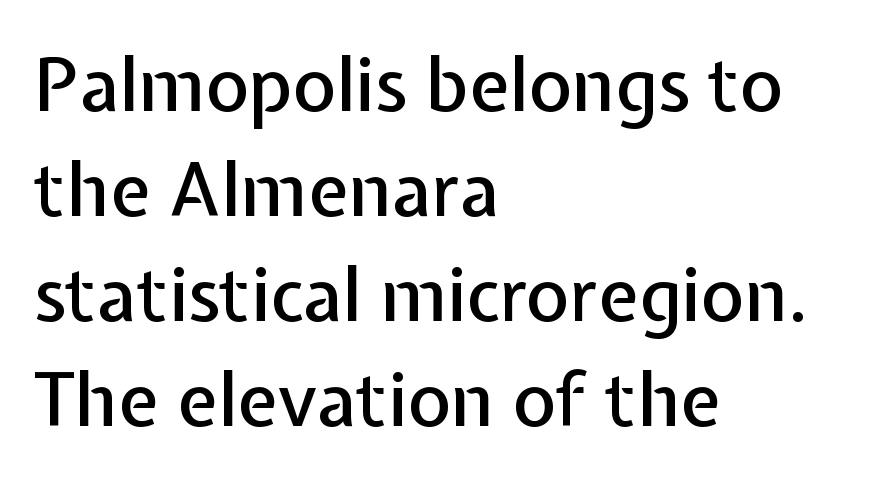
The image shows 74 px sans-serif type, upright; set left-aligned, normal line spacing (1.42x), normal letter spacing, not underlined; low stroke contrast and a medium x-height.
